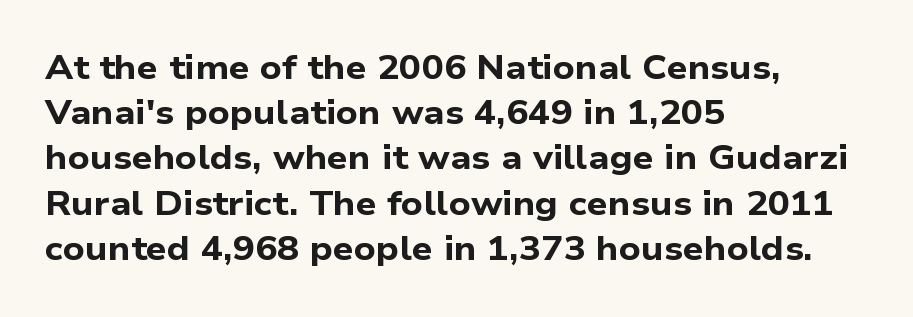
The image shows 33 px bold, wide sans-serif type; set left-aligned, normal line spacing (1.37x), normal letter spacing, not underlined; low stroke contrast and a medium x-height.
